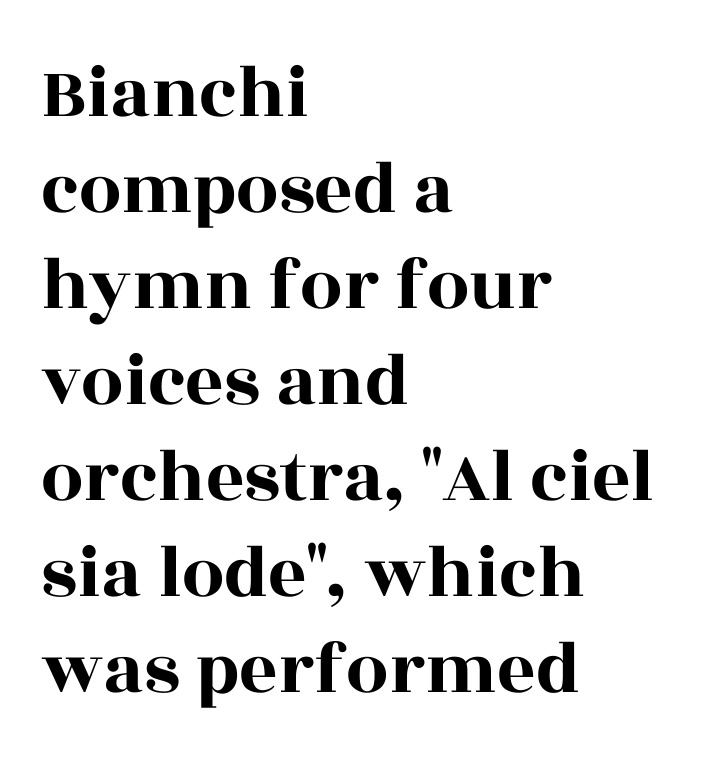
Q: Is the text italic (slanted)? A: No, it is upright.
Q: Is the typeface a serif or a sans-serif typeface? A: Serif.
Q: Is the text underlined? A: No.
Q: How is the paragraph aligned? A: Left-aligned.
Q: Is the spacing between letters normal or unusually wide? A: Normal.
Q: Is the spacing between lines tight, normal or loose? A: Normal.
Q: Width (condensed, normal, or wide)? A: Wide.
Q: x-height? A: Large.
Q: Monospaced? A: No.
